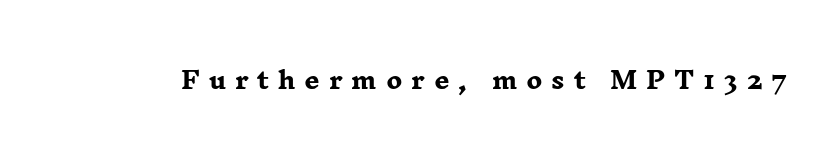
{"italic": "no", "bold": "yes", "underline": "no", "letter_spacing": "wide", "letter_spacing_em": 0.37, "glyph_px": 24}
